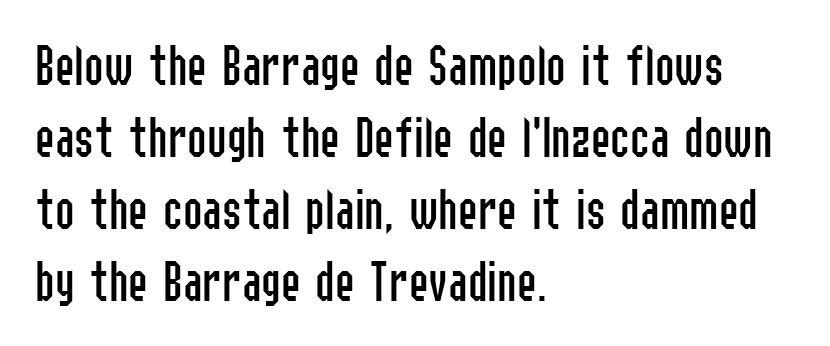
The letterforms sit at book weight or below. Default kerning and tracking; the words read as compact shapes. The baseline area is clear. These lines are rendered in a variable-pitch font. Teacher's note: observe the even left margin — that is flush-left alignment.
